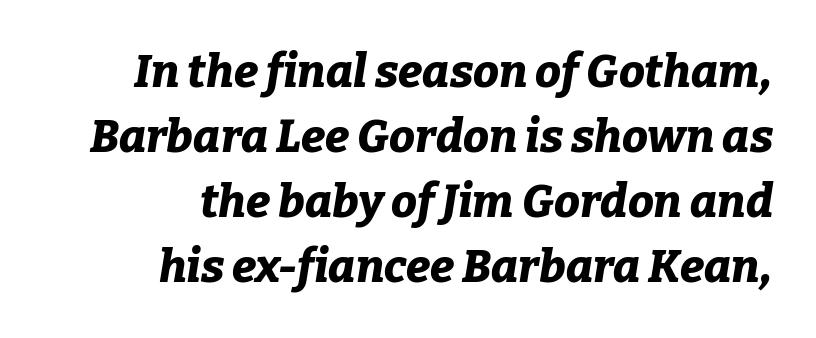
{"italic": "yes", "lean": "right", "slant_degrees": 9, "bold": "yes", "weight": "bold", "width": "normal", "stroke_contrast": "low", "x_height": "medium", "monospaced": "no", "underline": "no", "align": "right", "line_spacing": "normal", "line_spacing_ratio": 1.41, "letter_spacing": "normal", "letter_spacing_em": 0.0, "glyph_px": 46}
